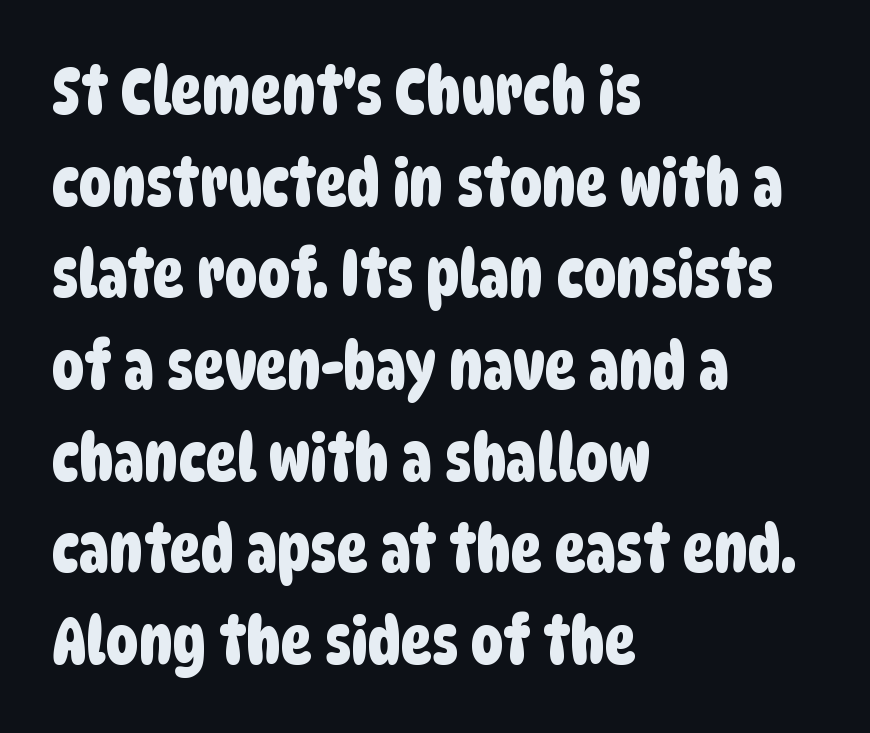
The paragraph has a hard left edge and a soft right edge. The words here are not underlined. The face used here is a sans, in the tradition of grotesques and geometrics. Character widths vary here, with narrow letters taking less room than wide ones. Leading: standard. The letters sit at their default tracking, neither squeezed nor spread.
